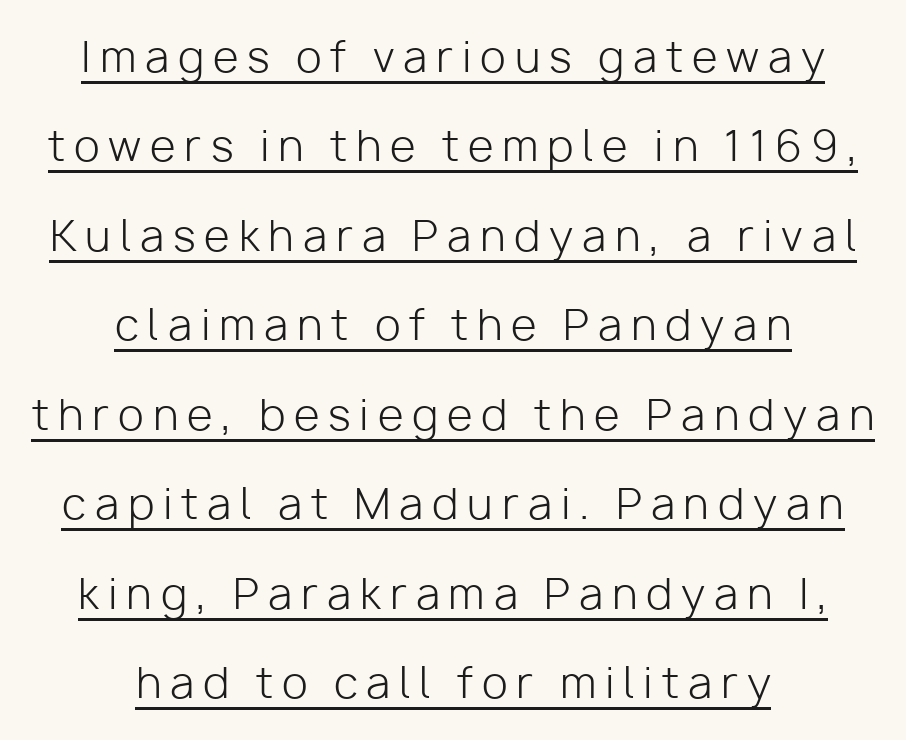
{"serif": "no", "italic": "no", "bold": "no", "weight": "light", "width": "normal", "stroke_contrast": "low", "x_height": "medium", "monospaced": "no", "underline": "yes", "align": "center", "line_spacing": "loose", "line_spacing_ratio": 2.13, "letter_spacing": "wide", "letter_spacing_em": 0.21, "glyph_px": 42}
